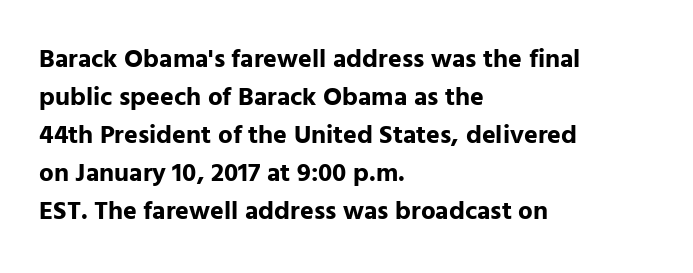
Horizontal alignment here is leftward, the default for most running prose. Nothing unusual about the tracking: characters are spaced as the font intends. Students, observe: this is what conventionally led text looks like. Does the lettering tilt? It doesn't — this is upright.
